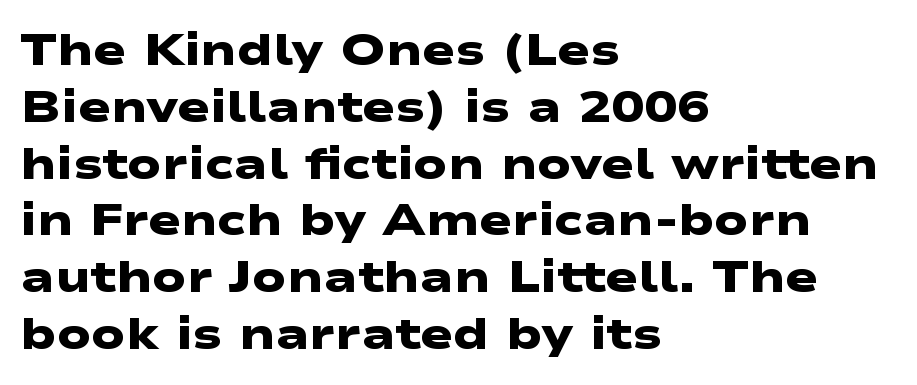
{"serif": "no", "bold": "yes", "weight": "heavy", "width": "wide", "stroke_contrast": "low", "x_height": "medium", "monospaced": "no", "underline": "no", "align": "left", "line_spacing": "normal", "line_spacing_ratio": 1.29, "letter_spacing": "normal", "letter_spacing_em": 0.0, "glyph_px": 44}
